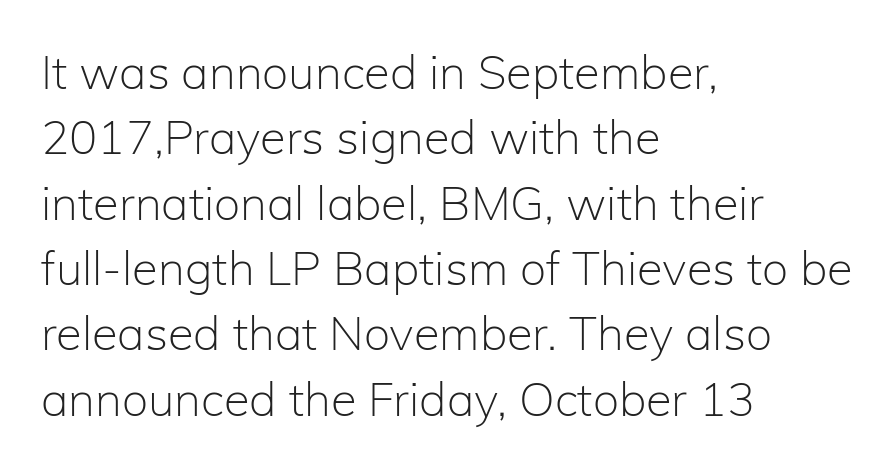
No word sits above an underline. The letters advance in unequal steps, a hallmark of proportional type. You can tell it's not italic because the verticals are truly vertical. No extra ink here — the face is not bold. Short and long lines alike share a common starting point at left. Leading: standard.
